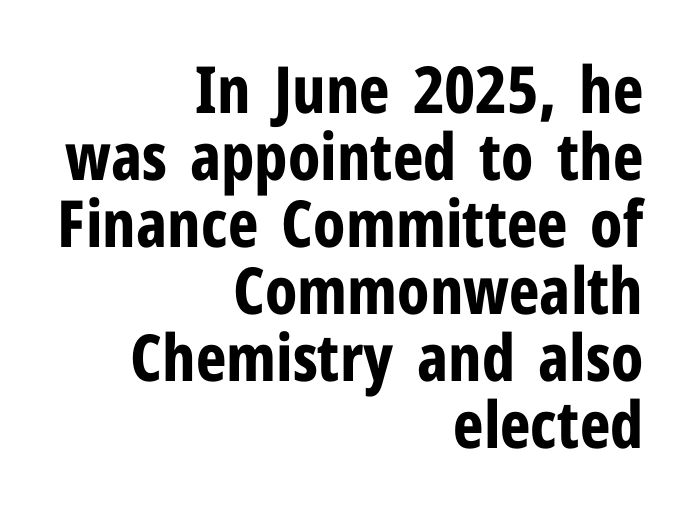
Q: Is the text bold? A: Yes.
Q: Is the text italic (slanted)? A: No, it is upright.
Q: Is the typeface a serif or a sans-serif typeface? A: Sans-serif.
Q: Is the text underlined? A: No.
Q: How is the paragraph aligned? A: Right-aligned.
Q: Is the spacing between letters normal or unusually wide? A: Normal.
Q: Is the spacing between lines tight, normal or loose? A: Tight.
Q: Width (condensed, normal, or wide)? A: Condensed.
Q: Stroke contrast? A: Low.
Q: x-height? A: Medium.
Q: Monospaced? A: No.
